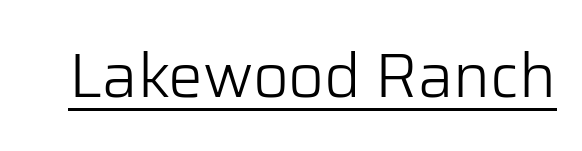
{"serif": "no", "italic": "no", "bold": "no", "weight": "light", "width": "normal", "stroke_contrast": "low", "x_height": "medium", "monospaced": "no", "underline": "yes", "letter_spacing": "normal", "letter_spacing_em": 0.0, "glyph_px": 62}
